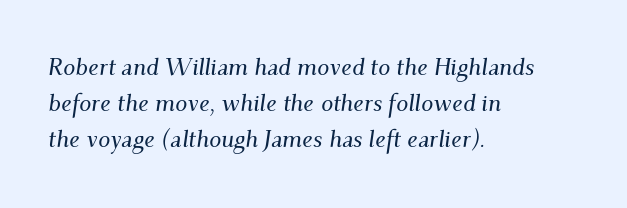
The image shows 24 px text type, italic (leaning right); set left-aligned, normal line spacing (1.51x), normal letter spacing, not underlined.
